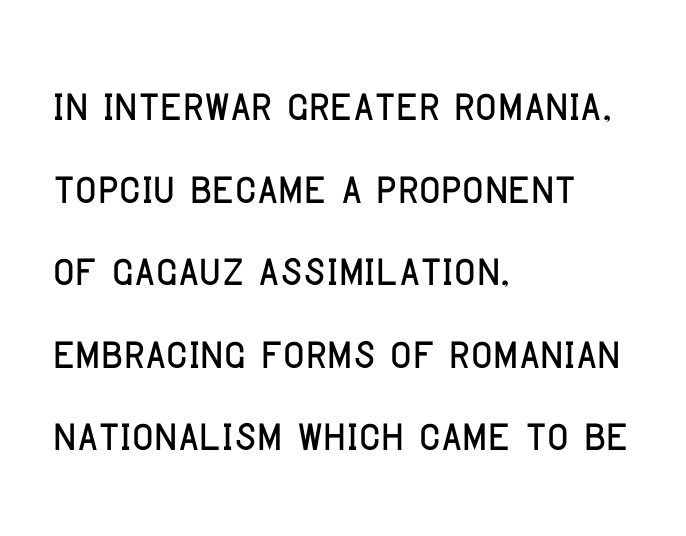
The image shows 59 px condensed sans-serif type, upright; set left-aligned, normal line spacing (1.4x), normal letter spacing, not underlined; low stroke contrast and a large x-height.
